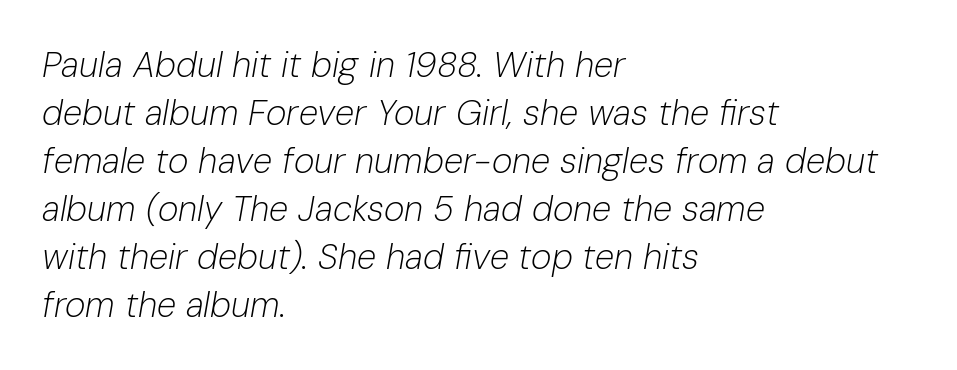
Rendered with sloped, italic letterforms. No heavy texture on the line: the type isn't bold. A bare baseline throughout the passage. The compositor pushed each line to the left boundary. Summary of vertical rhythm: regular, with standard interline spacing.
